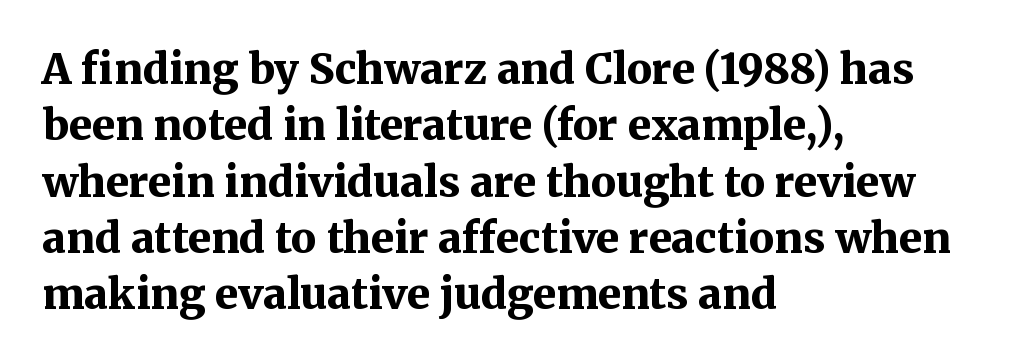
Q: Is the text bold? A: Yes.
Q: Is the text italic (slanted)? A: No, it is upright.
Q: Is the typeface a serif or a sans-serif typeface? A: Serif.
Q: Is the text underlined? A: No.
Q: How is the paragraph aligned? A: Left-aligned.
Q: Is the spacing between letters normal or unusually wide? A: Normal.
Q: Is the spacing between lines tight, normal or loose? A: Normal.
Q: Width (condensed, normal, or wide)? A: Normal.
Q: Stroke contrast? A: Medium.
Q: x-height? A: Medium.
Q: Monospaced? A: No.
